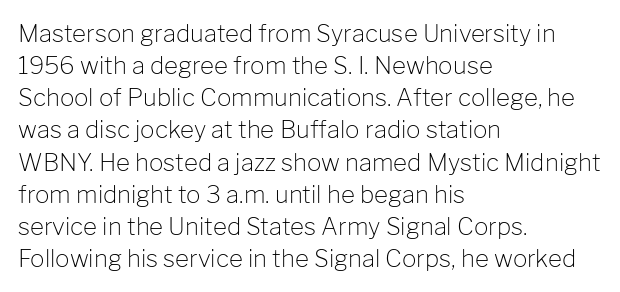
Q: Is the text bold? A: No.
Q: Is the text italic (slanted)? A: No, it is upright.
Q: Is the text underlined? A: No.
Q: How is the paragraph aligned? A: Left-aligned.
Q: Is the spacing between letters normal or unusually wide? A: Normal.
Q: Is the spacing between lines tight, normal or loose? A: Normal.
